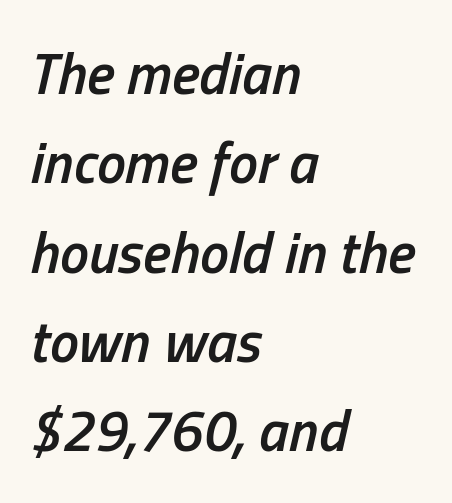
The image shows 58 px semibold, condensed type, italic (leaning right); set left-aligned, normal line spacing (1.54x), normal letter spacing, not underlined; low stroke contrast and a medium x-height.
